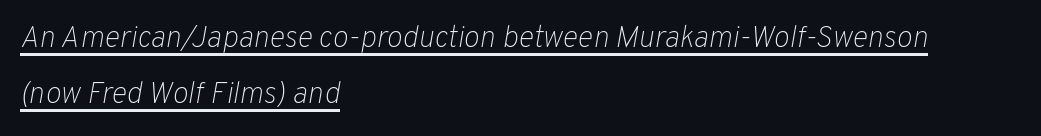
Q: Is the text bold? A: No.
Q: Is the text italic (slanted)? A: Yes, it leans right by about 10 degrees.
Q: Is the text underlined? A: Yes.
Q: How is the paragraph aligned? A: Left-aligned.
Q: Is the spacing between letters normal or unusually wide? A: Normal.
Q: Width (condensed, normal, or wide)? A: Normal.
Q: Stroke contrast? A: Low.
Q: x-height? A: Medium.
Q: Monospaced? A: No.
